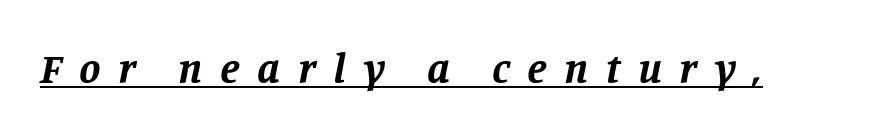
Q: Is the text bold? A: Yes.
Q: Is the text italic (slanted)? A: Yes, it leans right by about 11 degrees.
Q: Is the typeface a serif or a sans-serif typeface? A: Serif.
Q: Is the text underlined? A: Yes.
Q: Is the spacing between letters normal or unusually wide? A: Unusually wide.
Q: Width (condensed, normal, or wide)? A: Normal.
Q: Stroke contrast? A: Low.
Q: x-height? A: Large.
Q: Monospaced? A: No.
